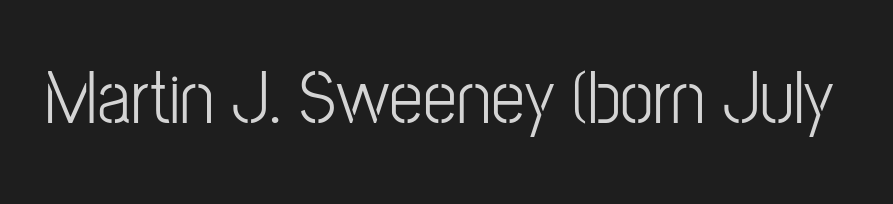
{"serif": "no", "italic": "no", "bold": "no", "weight": "light", "width": "condensed", "stroke_contrast": "low", "x_height": "medium", "monospaced": "no", "underline": "no", "letter_spacing": "normal", "letter_spacing_em": 0.0, "glyph_px": 76}
